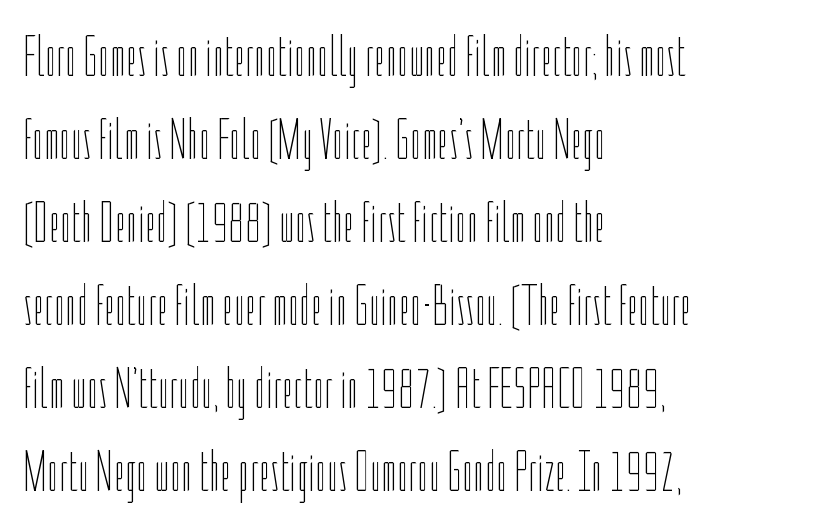
Decoration check: the copy has no underline. Each word holds together tightly as a unit, with standard inter-letter gaps. Heaviness? Minimal to ordinary, like unemphasized prose. Does the leading feel generous? No, just average. Proportional: the letters do not fall into vertical columns.
